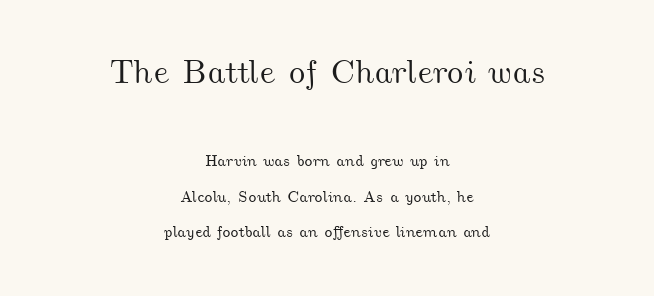
The image shows 33 px wide type; set centered, loose line spacing (2.21x), normal letter spacing, not underlined; the first (top) block is 2.06x larger; medium stroke contrast and a small x-height.
